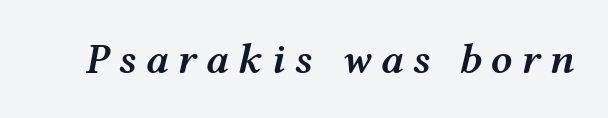
The image shows 43 px semibold, wide type, italic (leaning right); set unusually wide letter spacing (+0.21 em), not underlined; medium stroke contrast and a medium x-height.
